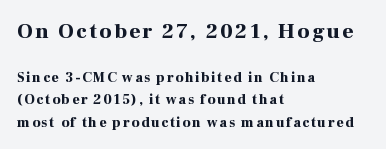
Baseline-to-baseline distance is the conventional proportion of letter height. Quick note: not italic, upright. Compared with a centered layout, this one pins lines to the left instead. Quick note: underline off. Scale decreases going downward across the two blocks. Look at the stroke-to-counter ratio: heavy, a bold.
